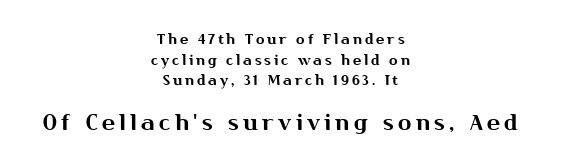
The passage is arranged like a title page — every line centered. Two sizes are in play, and the larger belongs to the second block. The letters stand upright; this is a roman face. Compared with typical paragraphs, the rows here are spaced about the same.
